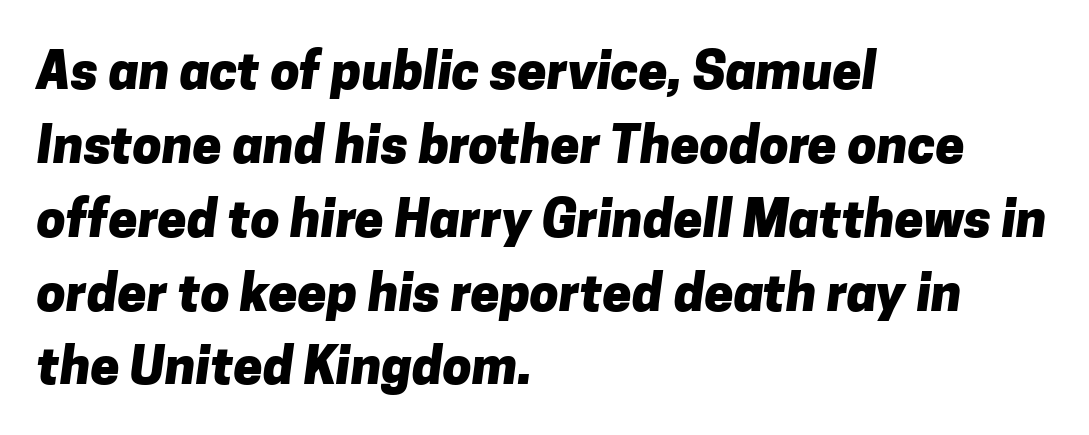
This sample keeps an unexceptional amount of space between lines. The rendering uses natural spacing where letterforms have individual widths. The rendering anchors every line to the left-hand side. Font category for this specimen: sans-serif. The line texture is even and compact thanks to regular tracking.
